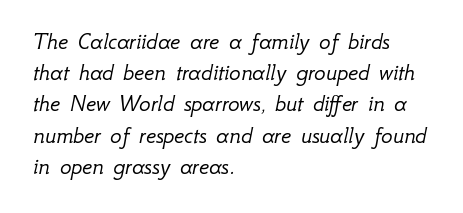
The area under the type is left untouched. These lines sit exactly where default settings would place them. The letters are slanted; this is an italic face. Stem width sits at or under what a default text font uses. This sample uses plain, unmodified letter spacing. This rendering uses left alignment, leaving the right contour irregular.
